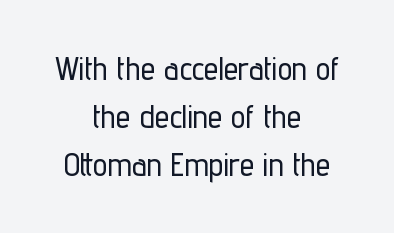
Varying glyph widths throughout — classic text-font behaviour. A sans-serif font was chosen for this passage. Unlike italic type, these characters show no tilt at all. Beneath every word, the page is bare. Alignment: centered.
